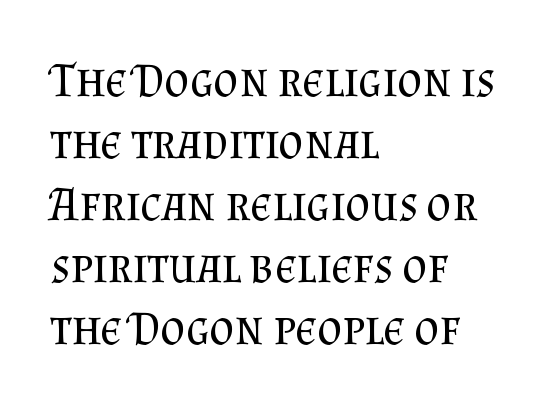
The gap between lines stays unmarked. The face used here is proportionally spaced, like ordinary book or web type. The strokes are not fattened; the text isn't bold. Teacher's note: observe the even left margin — that is flush-left alignment. These lines sit exactly where default settings would place them. It's the straight-up-and-down kind of type.
